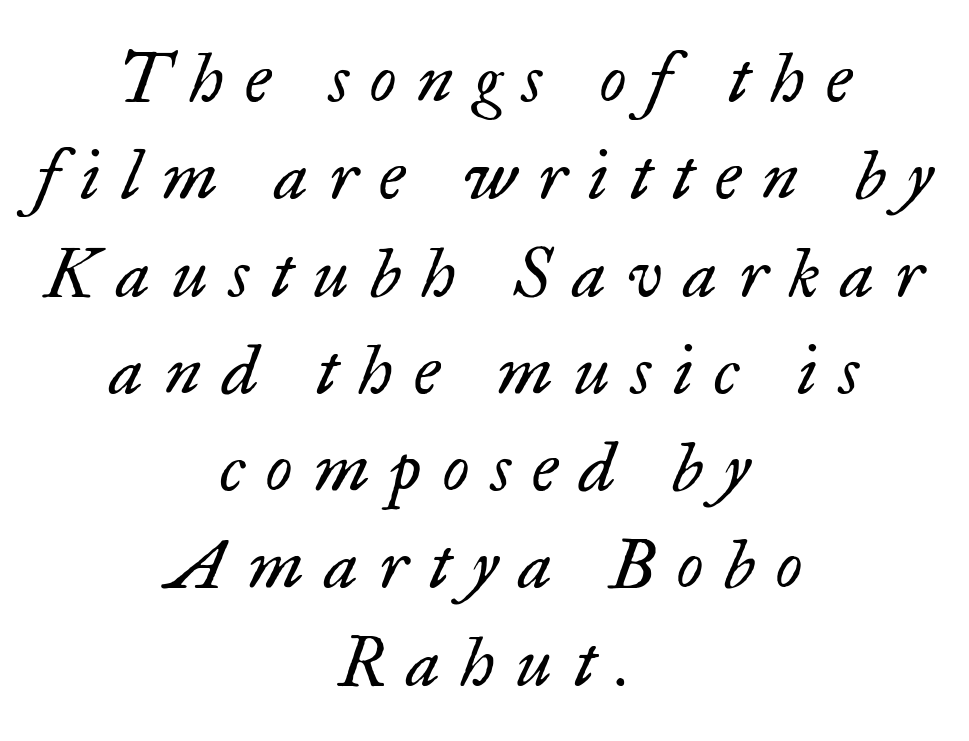
The image shows 69 px regular-weight serif type, italic (leaning right); set centered, normal line spacing (1.41x), unusually wide letter spacing (+0.31 em), not underlined; low stroke contrast and a small x-height.
